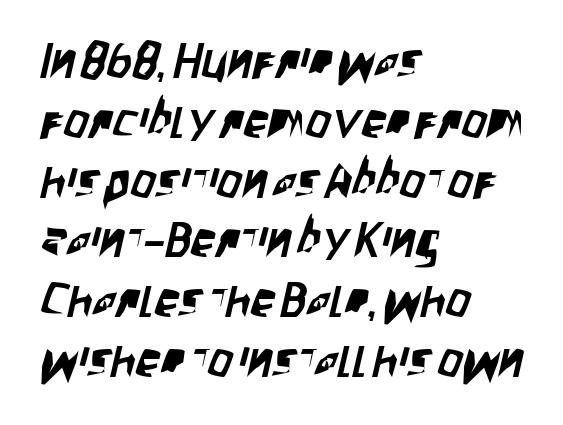
{"serif": "no", "width": "condensed", "stroke_contrast": "low", "x_height": "large", "monospaced": "no", "underline": "no", "align": "left", "line_spacing_ratio": 1.22, "letter_spacing": "normal", "letter_spacing_em": 0.0, "glyph_px": 49}
